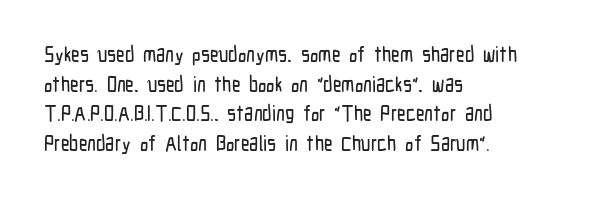
Q: Is the text italic (slanted)? A: No, it is upright.
Q: Is the text underlined? A: No.
Q: How is the paragraph aligned? A: Left-aligned.
Q: Is the spacing between letters normal or unusually wide? A: Normal.
Q: Is the spacing between lines tight, normal or loose? A: Normal.
